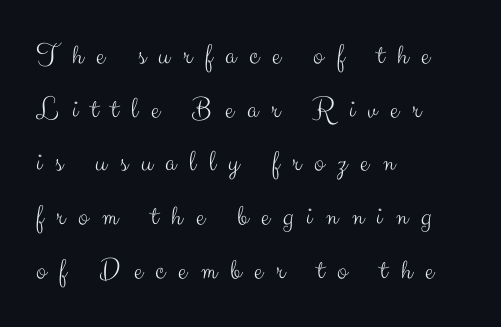
The image shows 30 px light sans-serif type; set left-aligned, line spacing 1.79x, unusually wide letter spacing (+0.44 em), not underlined; medium stroke contrast and a small x-height.
